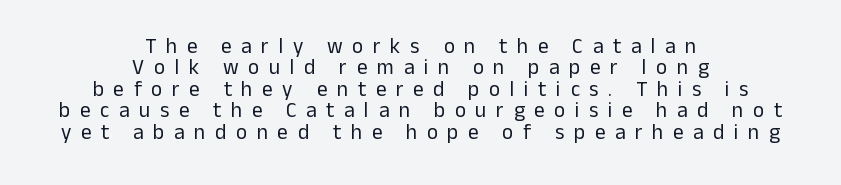
The image shows 21 px text type, upright; set centered, tight line spacing (1.02x), unusually wide letter spacing (+0.46 em), not underlined.
